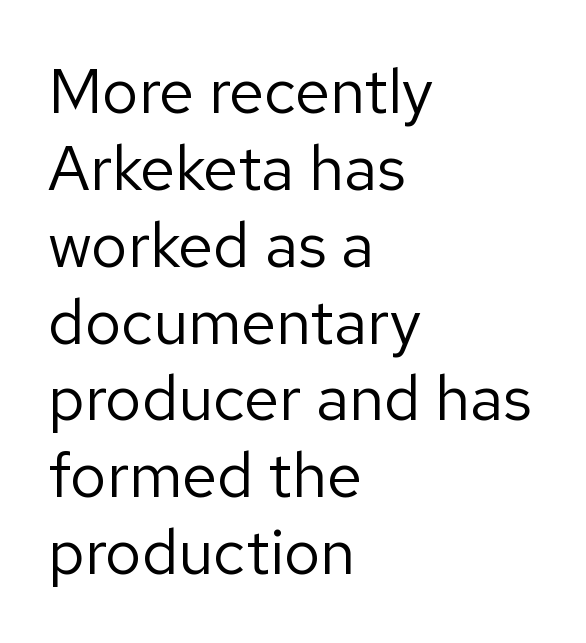
These lines were composed using upright roman letters. Here the designer chose a conventional face with non-uniform glyph widths. What kind of face is this? One without serifs — a sans. Only glyphs here, with clear space below each row.
